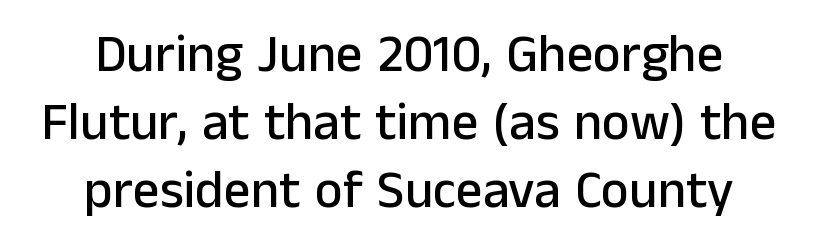
Q: Is the text italic (slanted)? A: No, it is upright.
Q: Is the typeface a serif or a sans-serif typeface? A: Sans-serif.
Q: Is the text underlined? A: No.
Q: How is the paragraph aligned? A: Centered.
Q: Is the spacing between letters normal or unusually wide? A: Normal.
Q: Is the spacing between lines tight, normal or loose? A: Normal.
Q: Width (condensed, normal, or wide)? A: Normal.
Q: Stroke contrast? A: Low.
Q: x-height? A: Medium.
Q: Monospaced? A: No.
